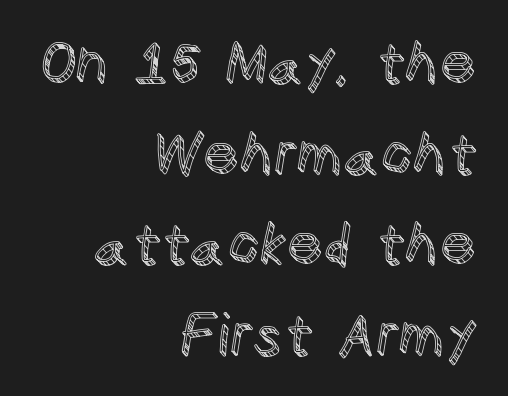
The baseline area is clear. The rendering uses natural spacing where letterforms have individual widths. Spacing between characters is what you'd get straight out of the box. The compositor pushed each line to the right boundary. This block has exactly the height ordinary leading produces.
